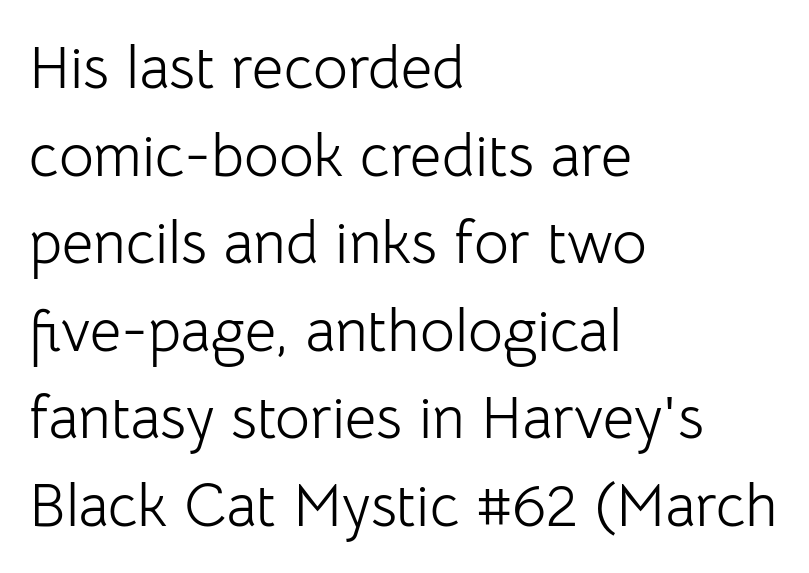
Compared with typical body copy, the letter spacing here is the same. Posture: upright roman. These lines are composed in type without serifs. The words here are not underlined.
